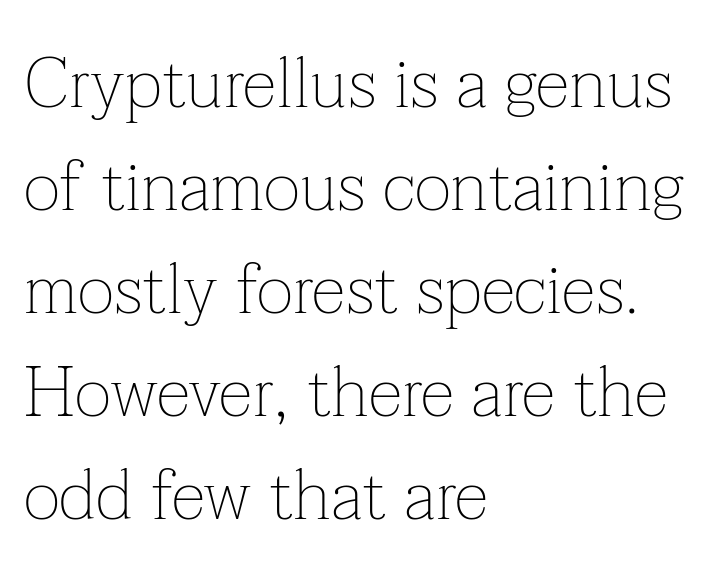
Q: Is the text bold? A: No.
Q: Is the text italic (slanted)? A: No, it is upright.
Q: Is the typeface a serif or a sans-serif typeface? A: Serif.
Q: Is the text underlined? A: No.
Q: How is the paragraph aligned? A: Left-aligned.
Q: Is the spacing between letters normal or unusually wide? A: Normal.
Q: Is the spacing between lines tight, normal or loose? A: Normal.
Q: Width (condensed, normal, or wide)? A: Normal.
Q: Stroke contrast? A: Low.
Q: x-height? A: Medium.
Q: Monospaced? A: No.
